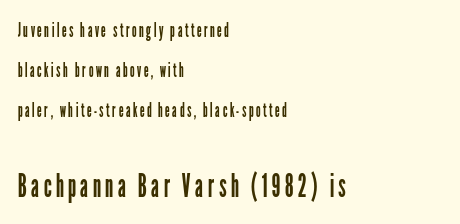
{"serif": "no", "italic": "no", "bold": "no", "weight": "regular", "width": "condensed", "stroke_contrast": "low", "x_height": "medium", "monospaced": "no", "underline": "no", "align": "left", "line_spacing": "loose", "line_spacing_ratio": 2.11, "larger_block": "second", "size_ratio": 1.74, "glyph_px": 33}
